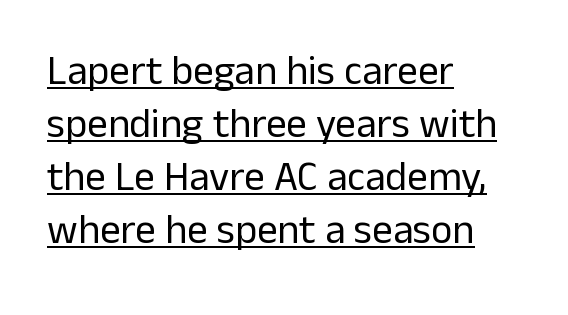
{"serif": "no", "italic": "no", "bold": "no", "weight": "regular", "width": "normal", "stroke_contrast": "low", "x_height": "medium", "monospaced": "no", "underline": "yes", "align": "left", "line_spacing": "normal", "line_spacing_ratio": 1.29, "letter_spacing": "normal", "letter_spacing_em": 0.0, "glyph_px": 41}
